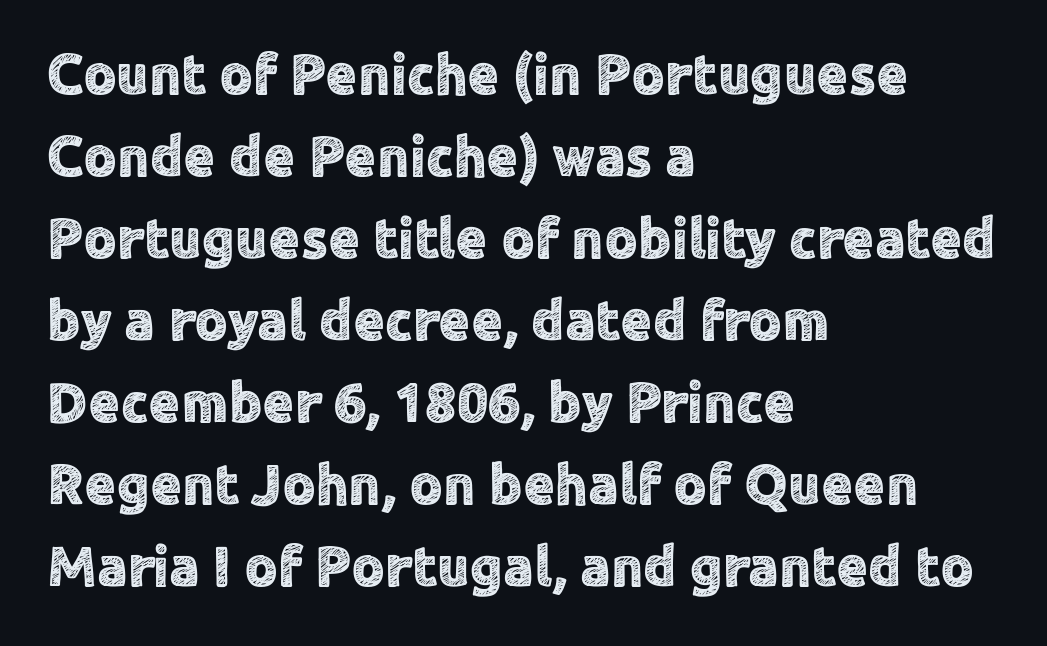
{"serif": "no", "italic": "no", "width": "normal", "x_height": "medium", "monospaced": "no", "underline": "no", "align": "left", "line_spacing": "normal", "line_spacing_ratio": 1.44, "letter_spacing": "normal", "letter_spacing_em": 0.0, "glyph_px": 57}
